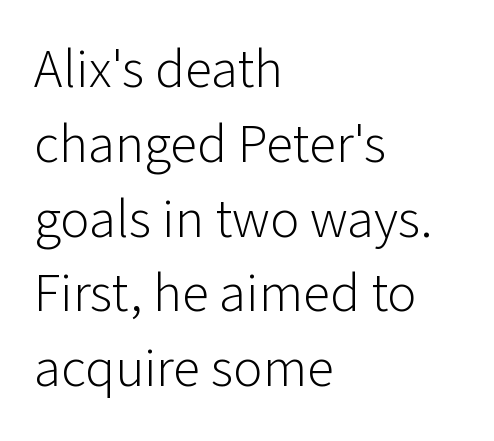
Q: Is the text bold? A: No.
Q: Is the text italic (slanted)? A: No, it is upright.
Q: Is the typeface a serif or a sans-serif typeface? A: Sans-serif.
Q: Is the text underlined? A: No.
Q: How is the paragraph aligned? A: Left-aligned.
Q: Is the spacing between letters normal or unusually wide? A: Normal.
Q: Is the spacing between lines tight, normal or loose? A: Normal.
Q: Width (condensed, normal, or wide)? A: Normal.
Q: Stroke contrast? A: Low.
Q: x-height? A: Medium.
Q: Monospaced? A: No.
